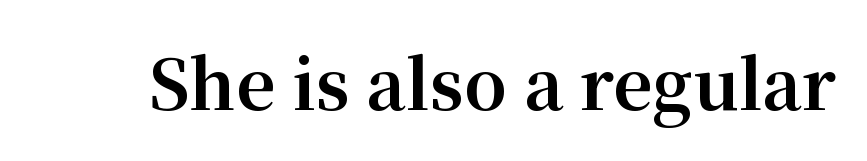
{"serif": "yes", "italic": "no", "bold": "yes", "weight": "bold", "width": "normal", "stroke_contrast": "medium", "x_height": "medium", "monospaced": "no", "underline": "no", "letter_spacing": "normal", "letter_spacing_em": 0.0, "glyph_px": 68}
